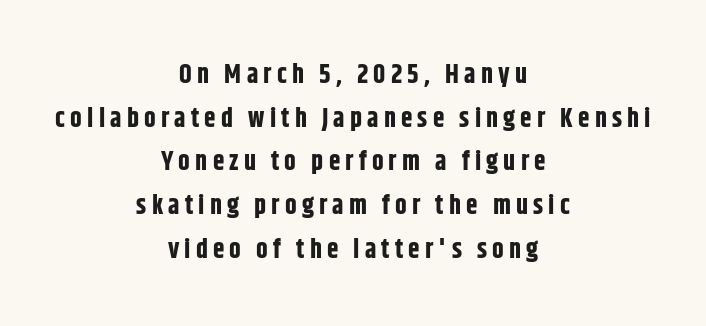
{"italic": "no", "bold": "yes", "underline": "no", "align": "center", "line_spacing": "normal", "line_spacing_ratio": 1.68, "letter_spacing": "wide", "letter_spacing_em": 0.2, "glyph_px": 26}
